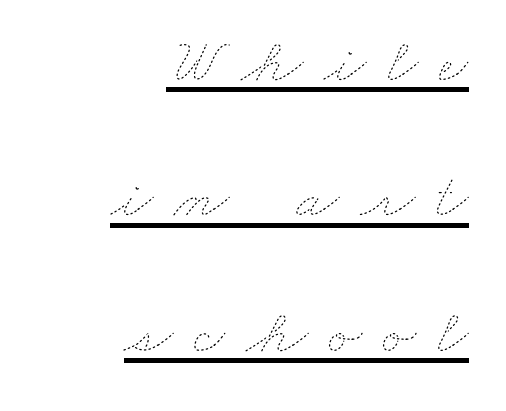
The image shows 63 px thin, wide type; set right-aligned, loose line spacing (2.15x), unusually wide letter spacing (+0.33 em), underlined; low stroke contrast and a small x-height.
